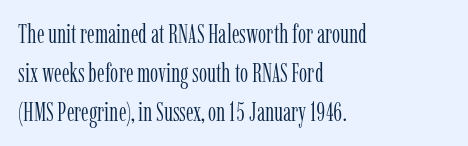
Each new line begins a customary step beneath the previous one. Students, note that the glyphs here touch the page at normal intervals. Letters rest on an invisible, unmarked baseline. Posture: upright roman.
